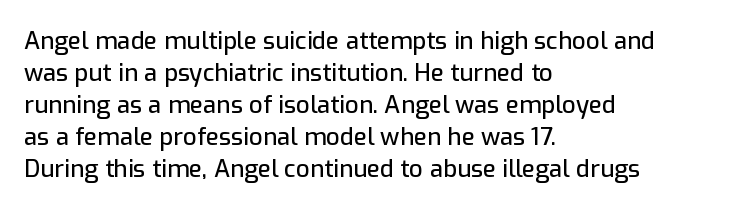
{"italic": "no", "underline": "no", "align": "left", "line_spacing": "normal", "line_spacing_ratio": 1.33, "letter_spacing": "normal", "letter_spacing_em": 0.0, "glyph_px": 24}
